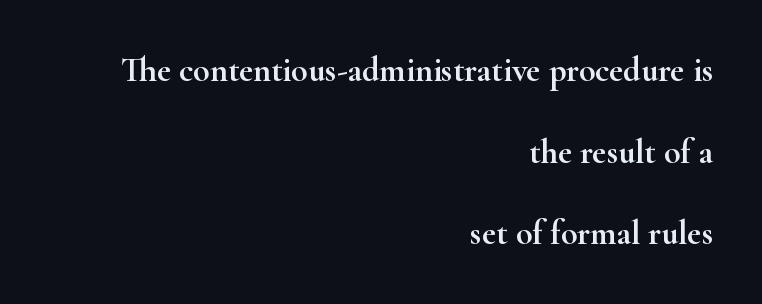
The specimen omits any rule beneath the text block's lines. Italic: no, the glyphs are upright roman. The letterforms sit shoulder to shoulder at normal distance. The rag falls on the left side of this text block. Regarding leading, the lines here are spaced well apart. The typeface chosen for these lines features serifs.
